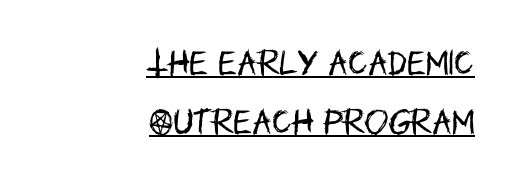
{"serif": "no", "italic": "no", "bold": "no", "weight": "regular", "width": "condensed", "stroke_contrast": "low", "x_height": "large", "monospaced": "no", "underline": "yes", "align": "right", "line_spacing": "loose", "line_spacing_ratio": 2.02, "letter_spacing": "normal", "letter_spacing_em": 0.0, "glyph_px": 29}
